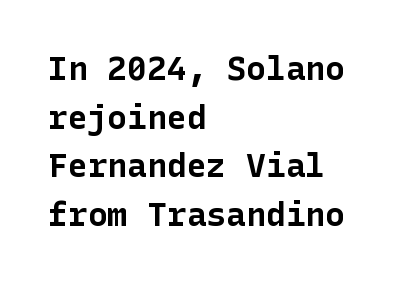
The image shows 33 px bold sans-serif type, upright; set left-aligned, normal line spacing (1.47x), normal letter spacing, not underlined; low stroke contrast and a medium x-height.
